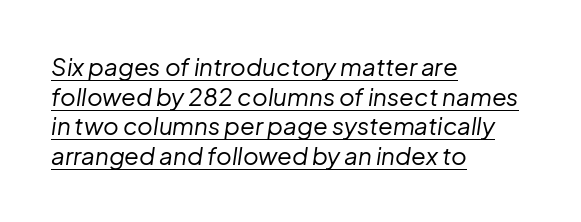
Q: Is the text bold? A: No.
Q: Is the text italic (slanted)? A: Yes, it leans right by about 8 degrees.
Q: Is the text underlined? A: Yes.
Q: How is the paragraph aligned? A: Left-aligned.
Q: Is the spacing between letters normal or unusually wide? A: Normal.
